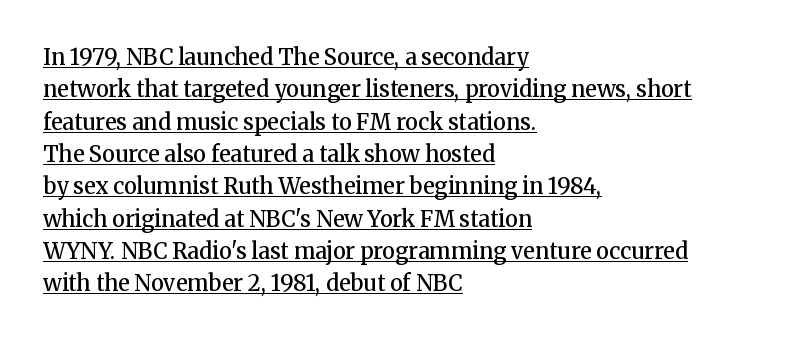
The image shows 22 px text type, upright; set left-aligned, normal line spacing (1.47x), normal letter spacing, underlined.
